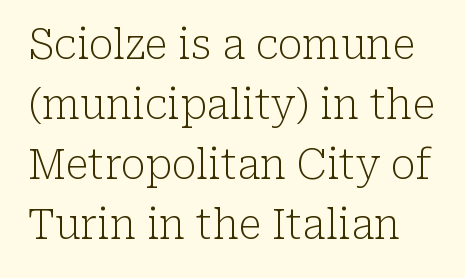
{"serif": "yes", "italic": "no", "bold": "no", "weight": "light", "width": "normal", "stroke_contrast": "low", "x_height": "medium", "monospaced": "no", "underline": "no", "line_spacing": "normal", "line_spacing_ratio": 1.46, "letter_spacing": "normal", "letter_spacing_em": 0.0, "glyph_px": 41}
